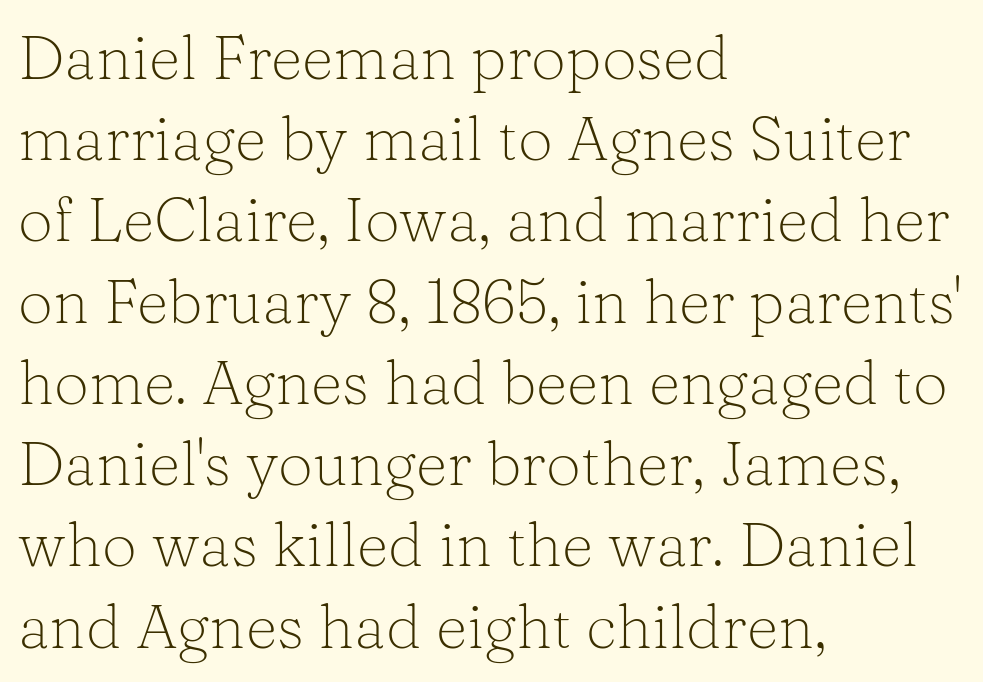
A roman cut, with each character standing at attention. Vertical spacing — default. Horizontally, the lines are justified to the leading edge only. The rendering shows small feet on the letterforms — a serif design.
